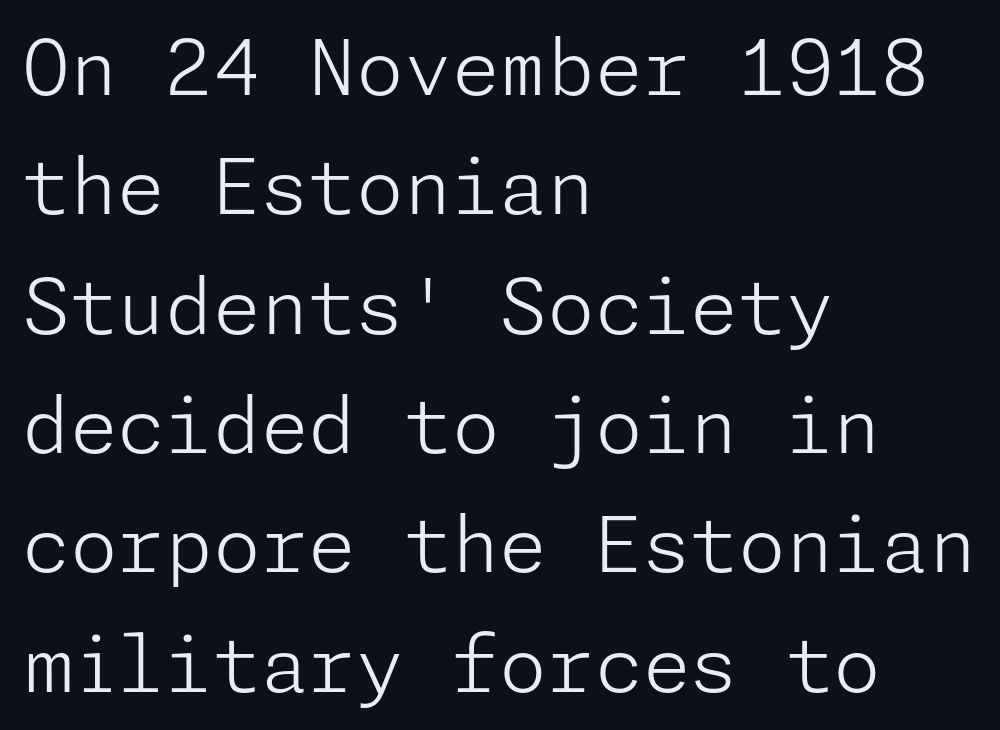
Q: Is the text bold? A: No.
Q: Is the text italic (slanted)? A: No, it is upright.
Q: Is the typeface a serif or a sans-serif typeface? A: Sans-serif.
Q: Is the text underlined? A: No.
Q: How is the paragraph aligned? A: Left-aligned.
Q: Is the spacing between letters normal or unusually wide? A: Normal.
Q: Is the spacing between lines tight, normal or loose? A: Normal.
Q: Width (condensed, normal, or wide)? A: Normal.
Q: Stroke contrast? A: Low.
Q: x-height? A: Medium.
